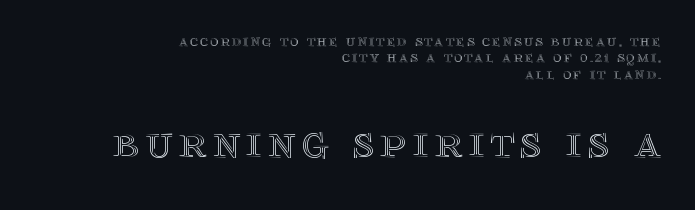
{"italic": "no", "width": "normal", "x_height": "large", "monospaced": "no", "underline": "no", "align": "right", "line_spacing": "tight", "line_spacing_ratio": 1.03, "larger_block": "second", "size_ratio": 2.94, "glyph_px": 47}
